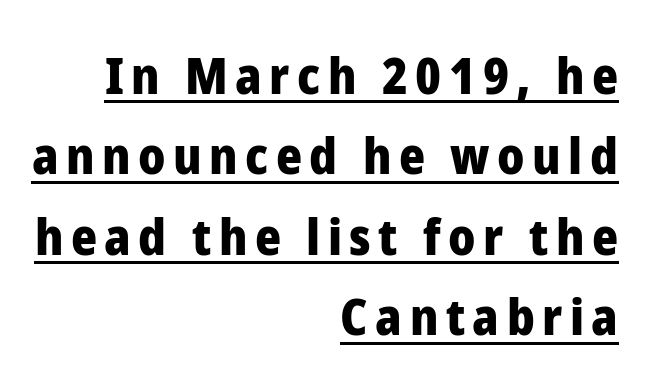
Looks like regular typesetting: each glyph gets only the width it needs. Designer's note — italics off, roman on. Horizontal alignment here is rightward, an uncommon choice for prose. Heavy-handed strokes throughout: this text is bold. Does a line run under the words? Yes, clearly.
